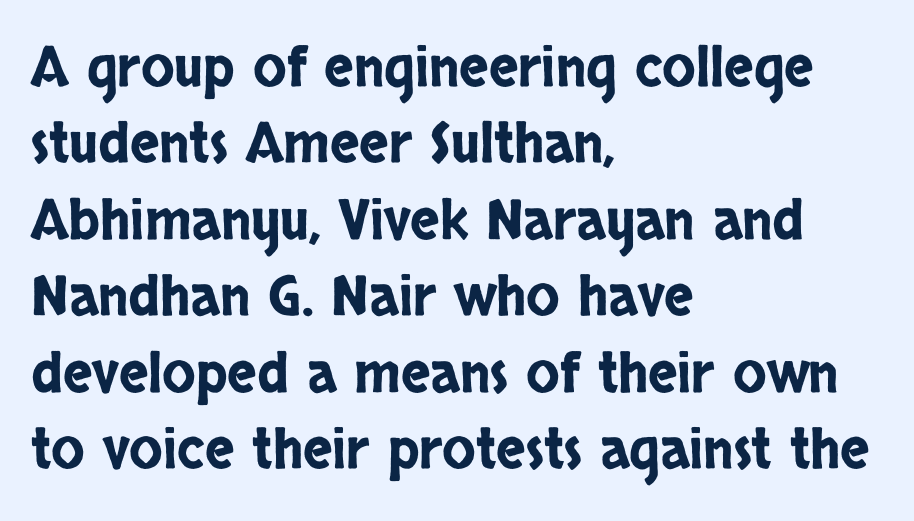
The image shows 55 px condensed sans-serif type, upright; set left-aligned, normal line spacing (1.39x), normal letter spacing, not underlined; low stroke contrast and a large x-height.
